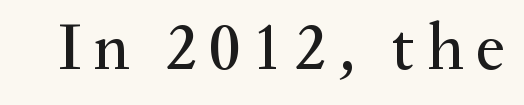
{"serif": "yes", "italic": "no", "width": "normal", "stroke_contrast": "medium", "x_height": "small", "monospaced": "no", "underline": "no", "glyph_px": 66}
